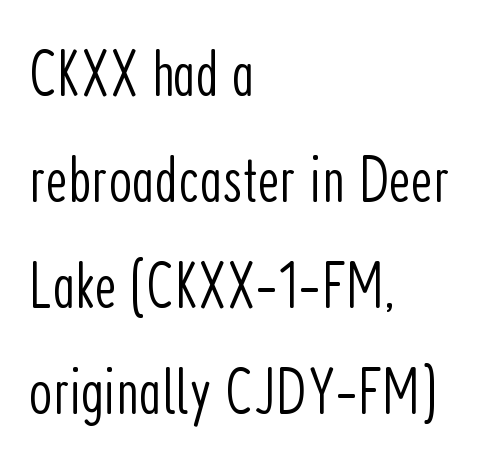
Q: Is the text bold? A: No.
Q: Is the text italic (slanted)? A: No, it is upright.
Q: Is the typeface a serif or a sans-serif typeface? A: Sans-serif.
Q: Is the text underlined? A: No.
Q: How is the paragraph aligned? A: Left-aligned.
Q: Is the spacing between letters normal or unusually wide? A: Normal.
Q: Is the spacing between lines tight, normal or loose? A: Normal.
Q: Width (condensed, normal, or wide)? A: Condensed.
Q: Stroke contrast? A: Low.
Q: x-height? A: Medium.
Q: Monospaced? A: No.
